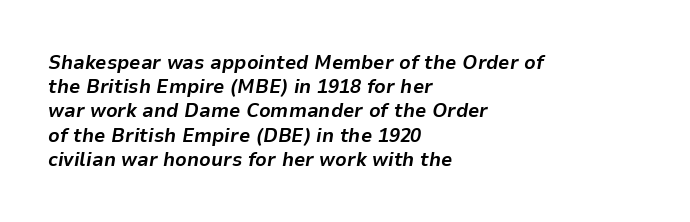
The image shows 20 px bold type, italic (leaning right); set left-aligned, line spacing 1.21x, normal letter spacing, not underlined.
